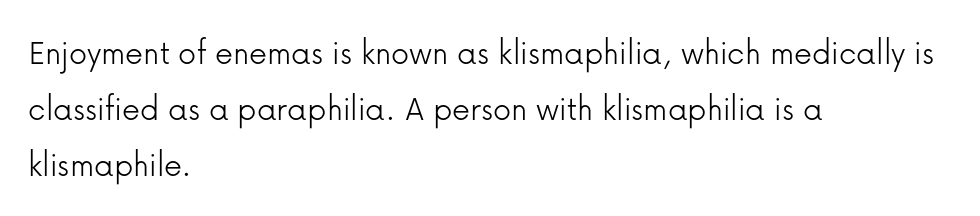
The image shows 36 px light sans-serif type, upright; set left-aligned, normal line spacing (1.55x), normal letter spacing, not underlined; low stroke contrast and a medium x-height.
